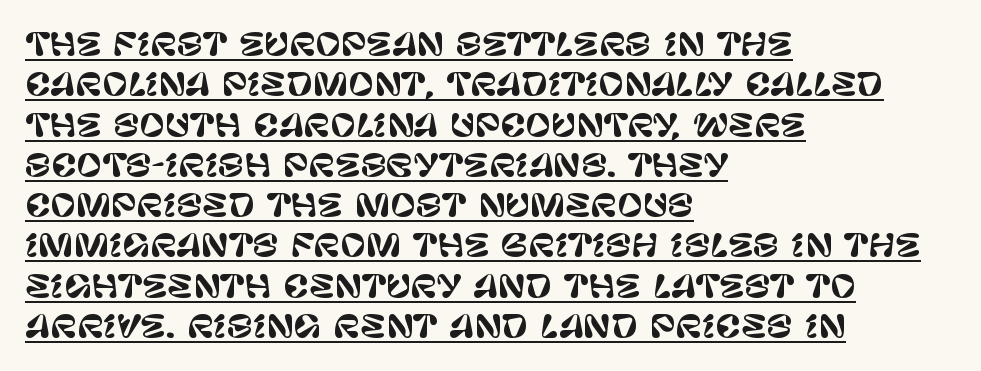
This sample has the flowing, uneven cadence of proportional lettering. Letter spacing: default. These lines sit exactly where default settings would place them. Every row of glyphs begins at an identical x-position on the left.
